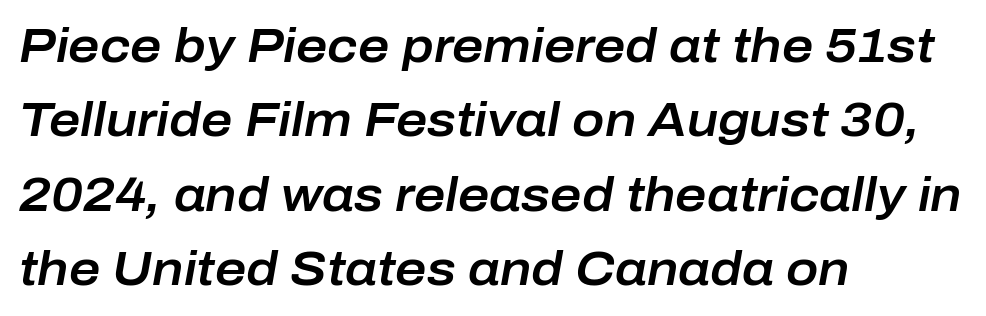
The image shows 48 px text type, italic (leaning right); set left-aligned, normal line spacing (1.55x), normal letter spacing, not underlined; low stroke contrast and a medium x-height.
